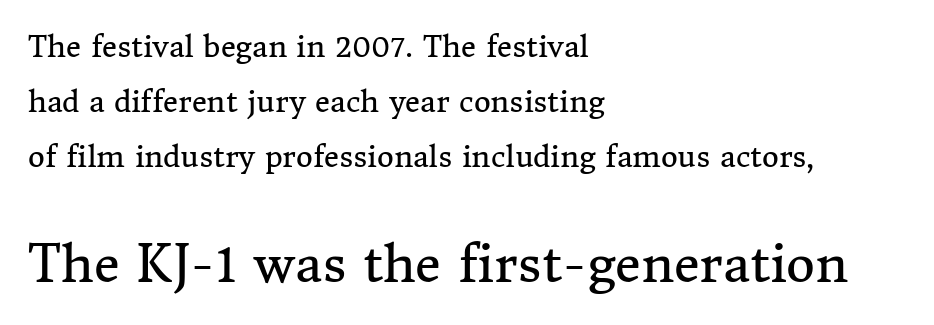
Q: Is the text bold? A: No.
Q: Is the text italic (slanted)? A: No, it is upright.
Q: Is the typeface a serif or a sans-serif typeface? A: Serif.
Q: Is the text underlined? A: No.
Q: How is the paragraph aligned? A: Left-aligned.
Q: Is the spacing between letters normal or unusually wide? A: Normal.
Q: Is the spacing between lines tight, normal or loose? A: Loose.
Q: Which block of text is set in a larger size, the first (top) or the second (bottom)? A: The second (bottom) one.
Q: Width (condensed, normal, or wide)? A: Normal.
Q: Stroke contrast? A: Medium.
Q: x-height? A: Medium.
Q: Monospaced? A: No.
